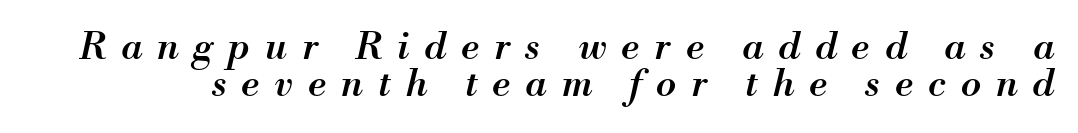
{"italic": "yes", "lean": "right", "slant_degrees": 13, "bold": "semi", "weight": "semibold", "width": "normal", "stroke_contrast": "medium", "x_height": "small", "monospaced": "no", "underline": "no", "line_spacing": "tight", "line_spacing_ratio": 0.99, "letter_spacing": "wide", "letter_spacing_em": 0.41, "glyph_px": 37}
